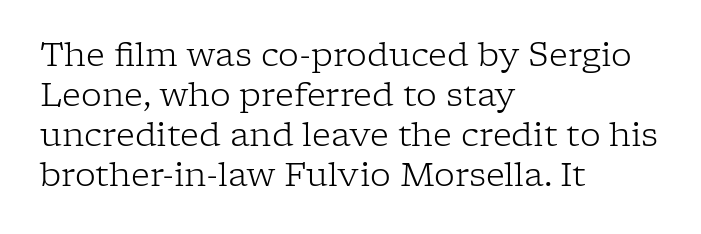
The image shows 33 px light serif type, upright; set left-aligned, line spacing 1.21x, normal letter spacing, not underlined; low stroke contrast and a medium x-height.
